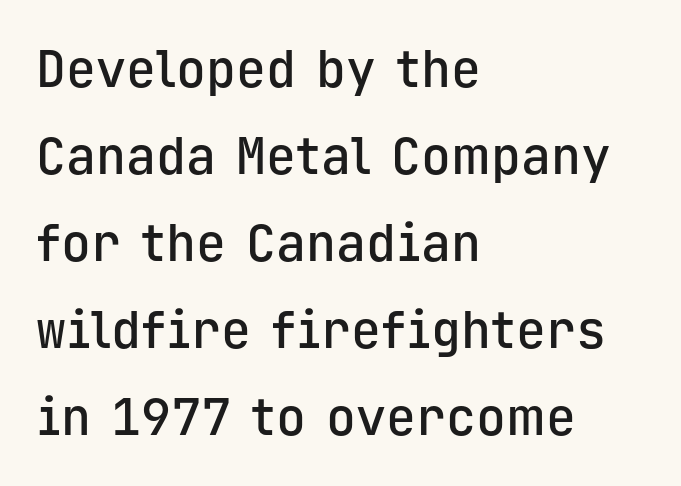
{"serif": "no", "italic": "no", "bold": "semi", "weight": "semibold", "width": "normal", "stroke_contrast": "low", "x_height": "medium", "monospaced": "yes", "underline": "no", "align": "left", "line_spacing_ratio": 1.74, "letter_spacing": "normal", "letter_spacing_em": 0.0, "glyph_px": 50}
